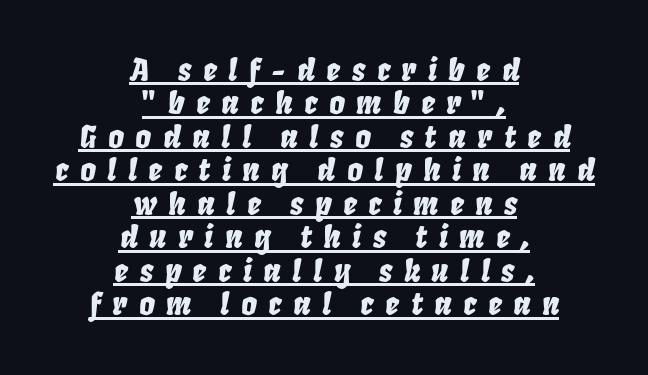
{"italic": "yes", "lean": "right", "slant_degrees": 8, "width": "condensed", "stroke_contrast": "low", "x_height": "large", "monospaced": "no", "underline": "yes", "align": "center", "line_spacing": "tight", "line_spacing_ratio": 1.08, "letter_spacing": "wide", "letter_spacing_em": 0.37, "glyph_px": 31}
